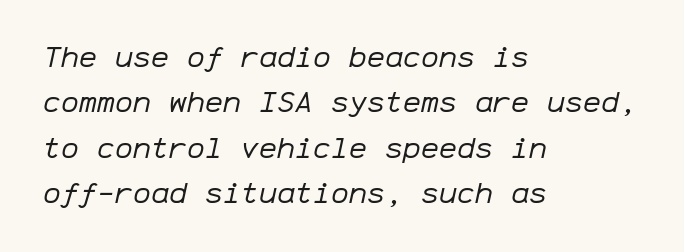
Nobody touched the tracking dial on this one. This block has exactly the height ordinary leading produces. The lines are quadded left. Descenders are the only things crossing below the line. Spacing verdict: monospaced, one width for all characters.
